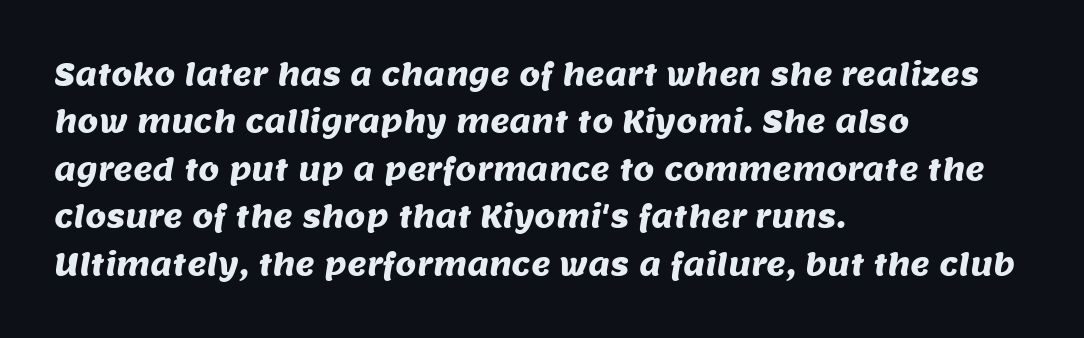
Serifs: no, the terminals of the letterforms are clean. Which margin do the lines hug? The left one — the right edge is uneven. One glance says typical: line gaps are just what's usual. You could not count columns in this text — the font is proportionally spaced. Honestly, there is no underline to notice here at all. No extra tracking has been applied to these lines.
